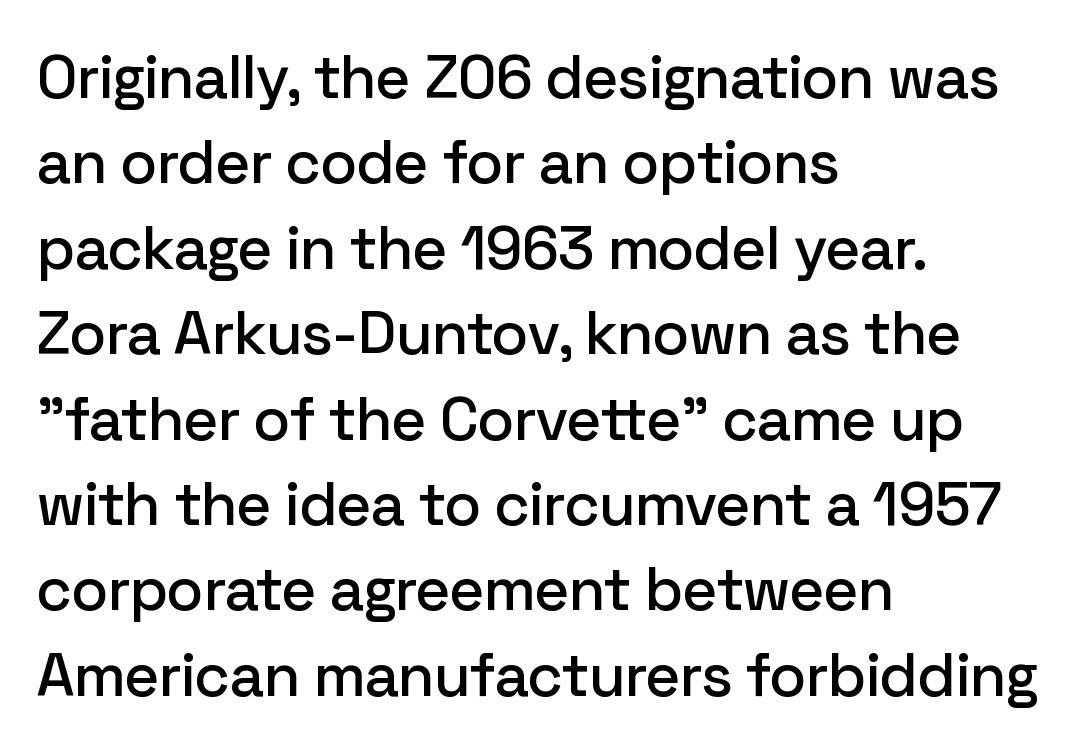
Q: Is the text italic (slanted)? A: No, it is upright.
Q: Is the typeface a serif or a sans-serif typeface? A: Sans-serif.
Q: Is the text underlined? A: No.
Q: How is the paragraph aligned? A: Left-aligned.
Q: Is the spacing between letters normal or unusually wide? A: Normal.
Q: Is the spacing between lines tight, normal or loose? A: Normal.
Q: Width (condensed, normal, or wide)? A: Normal.
Q: Stroke contrast? A: Low.
Q: x-height? A: Medium.
Q: Monospaced? A: No.
